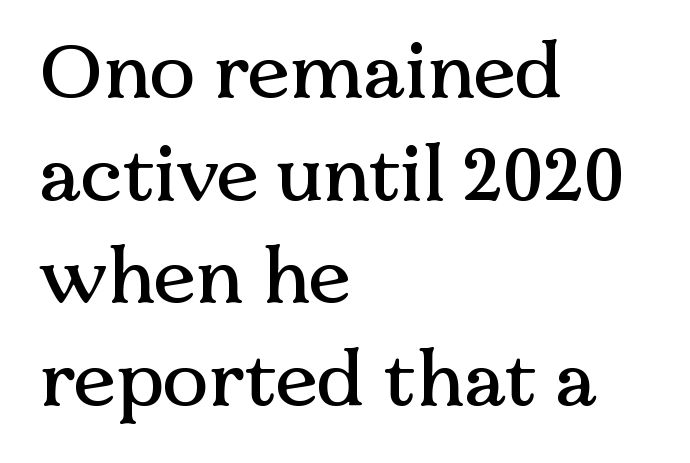
Notice how the stems are strictly vertical — no italics here. The space directly below the letters is spotless. Inter-character spacing is left at the font's built-in metrics. The ragged edge is on the right, which tells us the setting is flush left. This is serif lettering, the kind often seen in printed books.
